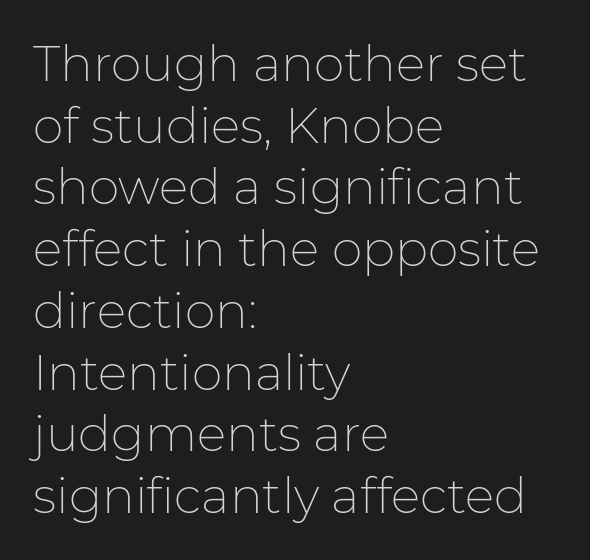
The image shows 49 px thin sans-serif type, upright; set left-aligned, normal line spacing (1.26x), normal letter spacing, not underlined; low stroke contrast and a medium x-height.
